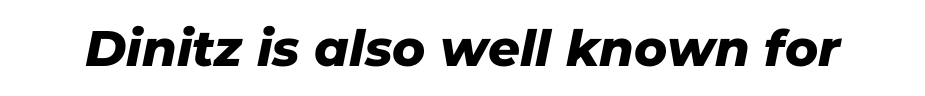
{"serif": "no", "width": "normal", "stroke_contrast": "low", "x_height": "medium", "monospaced": "no", "underline": "no", "letter_spacing": "normal", "letter_spacing_em": 0.0, "glyph_px": 50}
